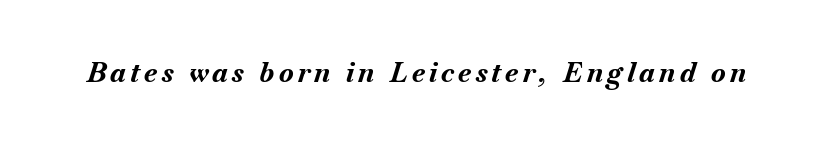
{"italic": "yes", "lean": "right", "slant_degrees": 18, "bold": "yes", "underline": "no", "glyph_px": 27}
